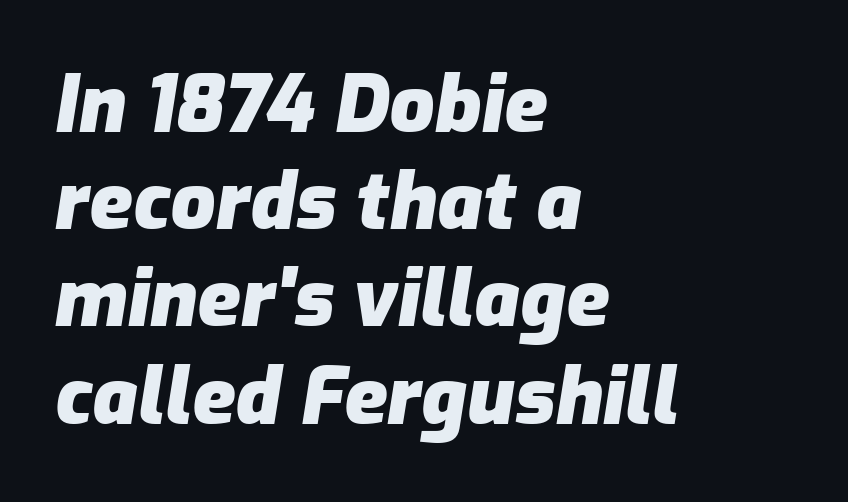
{"italic": "yes", "lean": "right", "slant_degrees": 9, "bold": "yes", "weight": "heavy", "width": "normal", "stroke_contrast": "low", "x_height": "medium", "monospaced": "no", "underline": "no", "align": "left", "line_spacing_ratio": 1.23, "letter_spacing": "normal", "letter_spacing_em": 0.0, "glyph_px": 79}
